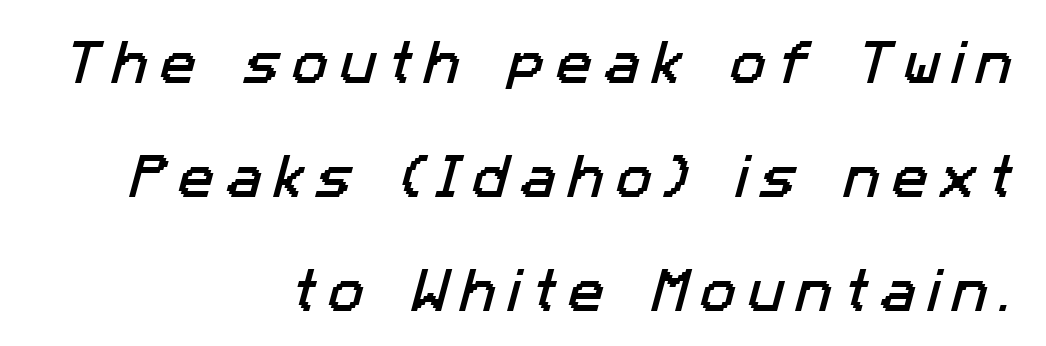
The image shows 48 px sans-serif type; set right-aligned, loose line spacing (2.37x), unusually wide letter spacing (+0.25 em), not underlined; low stroke contrast and a medium x-height.
